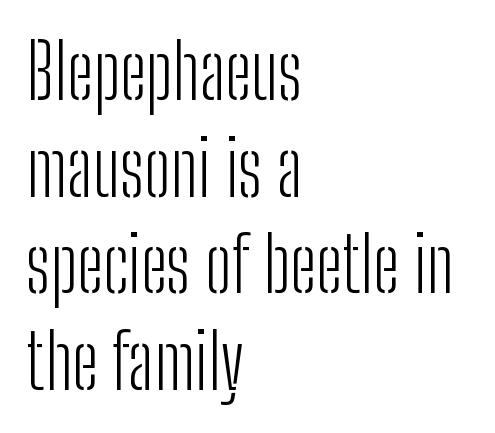
Spacing verdict: proportional, widths tailored to each character. The typesetting does not lean heavy: it is not bold. A classic flush-left, rag-right setting is used for this passage. This sample uses an upright cut, with every glyph sitting square on the baseline. Students, note that the glyphs here touch the page at normal intervals.
